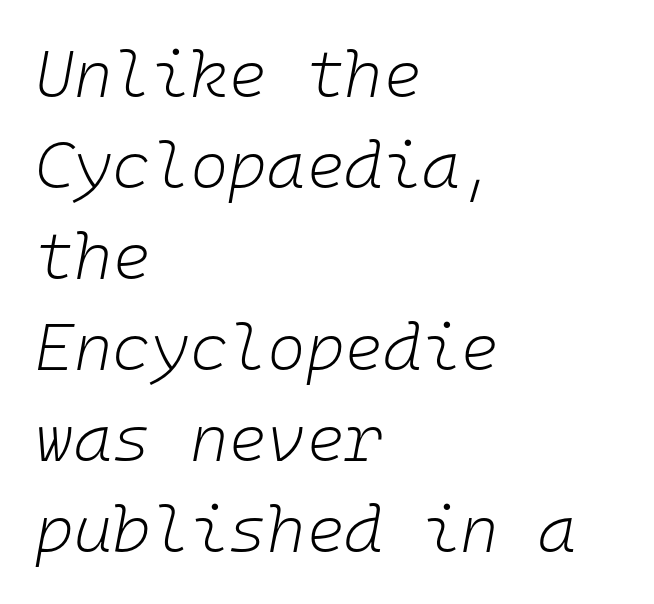
A typesetter would call this monospace, since all characters share one set width. An italicized treatment has been applied to the whole sample. A light-to-regular cut is what we see here. What stands out about the letter spacing? Nothing — it is the standard amount.
